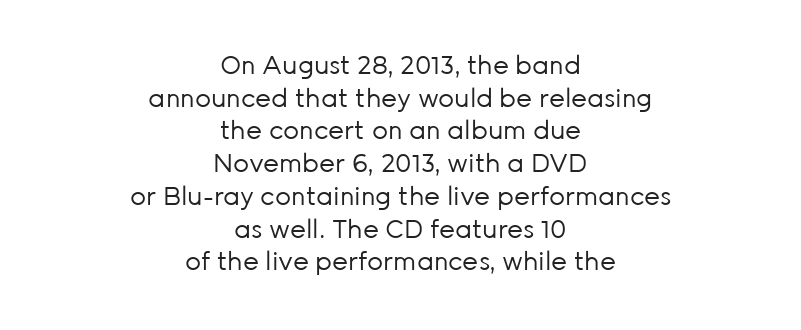
{"italic": "no", "bold": "no", "underline": "no", "align": "center", "line_spacing": "normal", "line_spacing_ratio": 1.31, "letter_spacing": "normal", "letter_spacing_em": 0.0, "glyph_px": 25}
